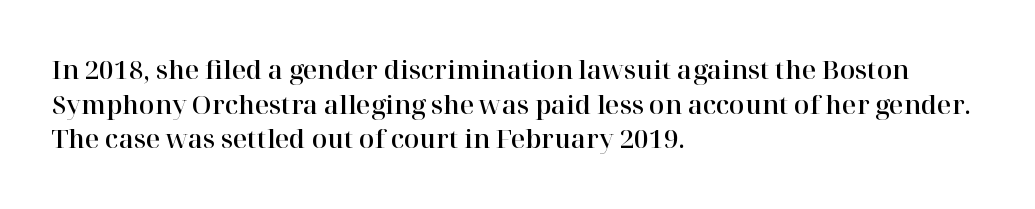
Has an underline been added? It has not. Observe the ordinary spacing: letters are neighbours, not strangers. What's the leading like? Ordinary, nothing unusual. Reading down the block, your eye returns to a fixed left position each line. Every character sits straight up, as roman type does.
